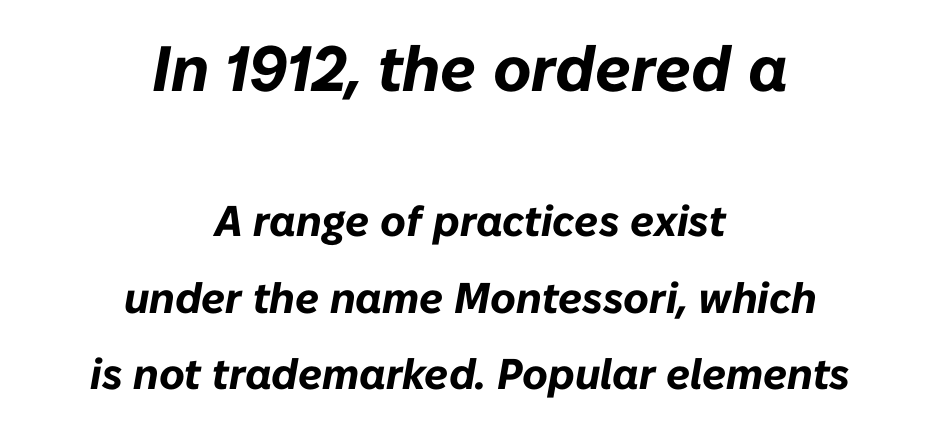
{"italic": "yes", "lean": "right", "slant_degrees": 10, "bold": "yes", "weight": "bold", "width": "normal", "stroke_contrast": "low", "x_height": "medium", "monospaced": "no", "underline": "no", "align": "center", "line_spacing_ratio": 1.77, "letter_spacing": "normal", "letter_spacing_em": 0.0, "larger_block": "first", "size_ratio": 1.49, "glyph_px": 64}
